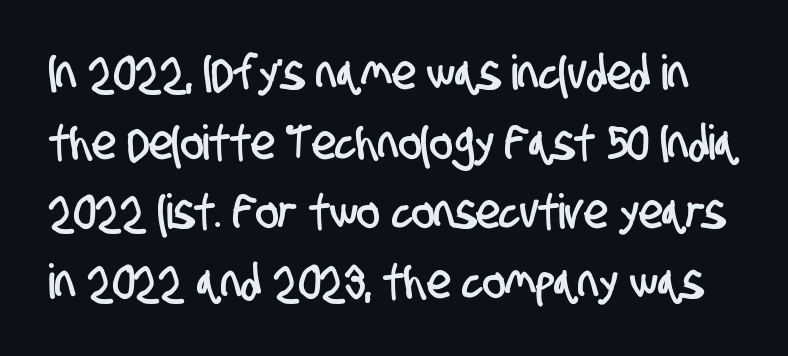
Q: Is the typeface a serif or a sans-serif typeface? A: Sans-serif.
Q: Is the text underlined? A: No.
Q: Is the spacing between letters normal or unusually wide? A: Normal.
Q: Is the spacing between lines tight, normal or loose? A: Normal.
Q: Width (condensed, normal, or wide)? A: Condensed.
Q: Stroke contrast? A: Low.
Q: x-height? A: Large.
Q: Monospaced? A: No.
